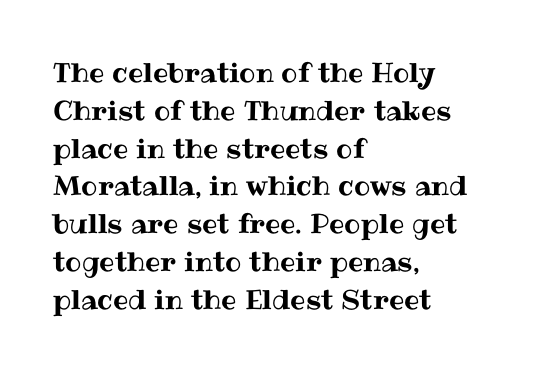
The image shows 27 px text type, upright; set left-aligned, normal line spacing (1.4x), normal letter spacing, not underlined.
